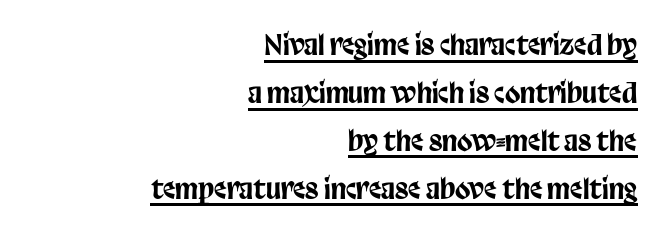
{"serif": "no", "italic": "no", "width": "condensed", "stroke_contrast": "low", "x_height": "large", "monospaced": "no", "underline": "yes", "align": "right", "line_spacing_ratio": 1.71, "letter_spacing": "normal", "letter_spacing_em": 0.0, "glyph_px": 28}
